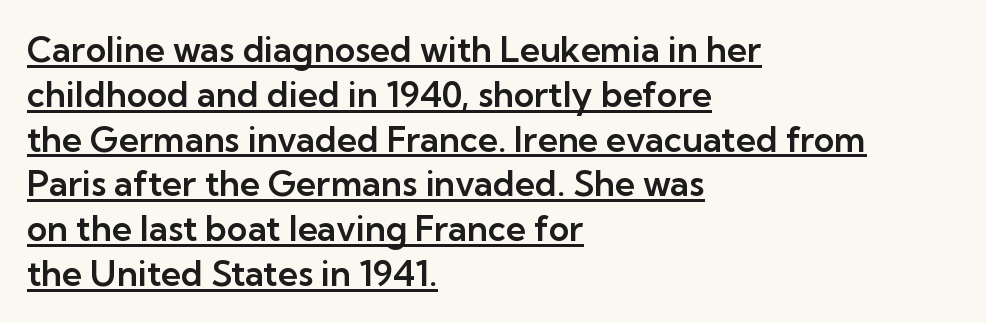
Q: Is the text italic (slanted)? A: No, it is upright.
Q: Is the typeface a serif or a sans-serif typeface? A: Sans-serif.
Q: Is the text underlined? A: Yes.
Q: How is the paragraph aligned? A: Left-aligned.
Q: Is the spacing between letters normal or unusually wide? A: Normal.
Q: Is the spacing between lines tight, normal or loose? A: Normal.
Q: Width (condensed, normal, or wide)? A: Normal.
Q: Stroke contrast? A: Low.
Q: x-height? A: Medium.
Q: Monospaced? A: No.
